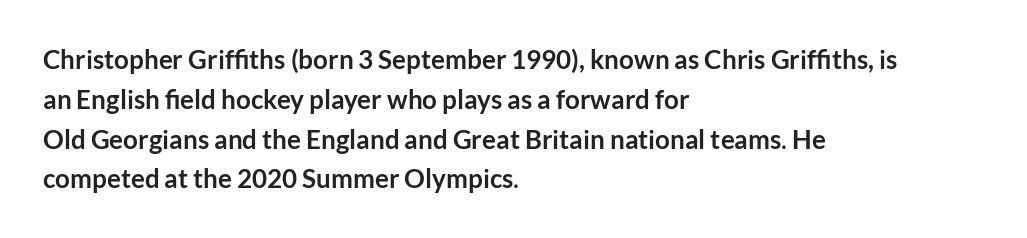
The image shows 26 px bold type, upright; set left-aligned, normal line spacing (1.53x), normal letter spacing, not underlined.
